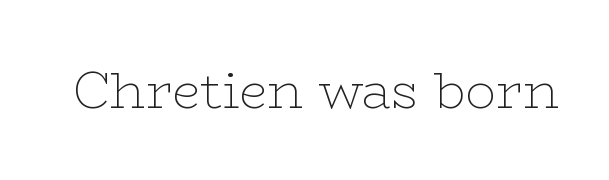
How are the letters spaced? Ordinarily, with no added tracking. Unlike a clean sans, this face finishes its strokes with serifs. The face used here is proportionally spaced, like ordinary book or web type. The font's upright variant was chosen for this text. Bold? No — there's no thickening of the strokes.
